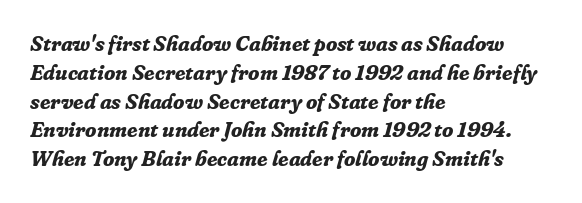
Q: Is the text bold? A: Yes.
Q: Is the text italic (slanted)? A: Yes, it leans right by about 16 degrees.
Q: Is the text underlined? A: No.
Q: How is the paragraph aligned? A: Left-aligned.
Q: Is the spacing between letters normal or unusually wide? A: Normal.
Q: Is the spacing between lines tight, normal or loose? A: Normal.
